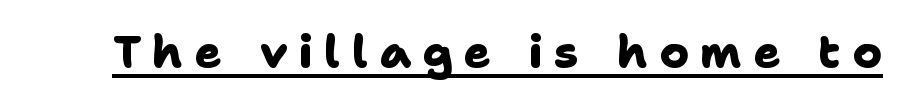
{"serif": "no", "bold": "yes", "weight": "heavy", "width": "normal", "stroke_contrast": "low", "x_height": "medium", "monospaced": "no", "underline": "yes", "letter_spacing": "wide", "letter_spacing_em": 0.25, "glyph_px": 45}
